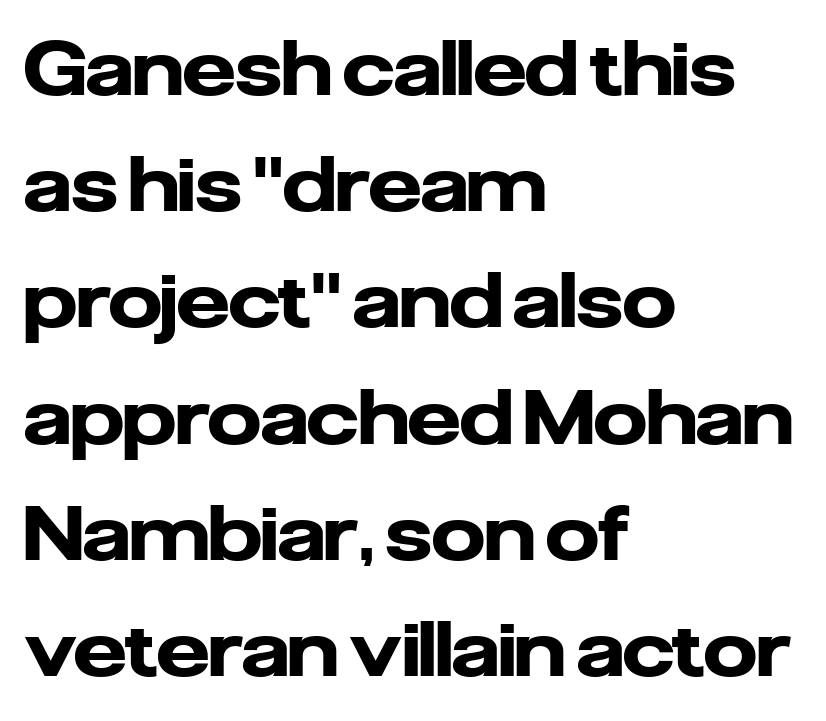
What's the leading like? Ordinary, nothing unusual. The rendering uses natural spacing where letterforms have individual widths. Each row of text sits above clean, open space. This sample is left-justified, so line endings fall wherever the words run out. In terms of weight, the rendering is a true, heavy bold.
